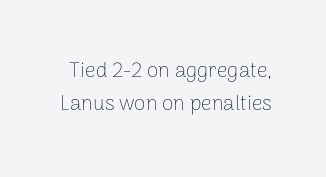
The image shows 21 px text type, upright; set normal line spacing (1.58x), normal letter spacing, not underlined.
